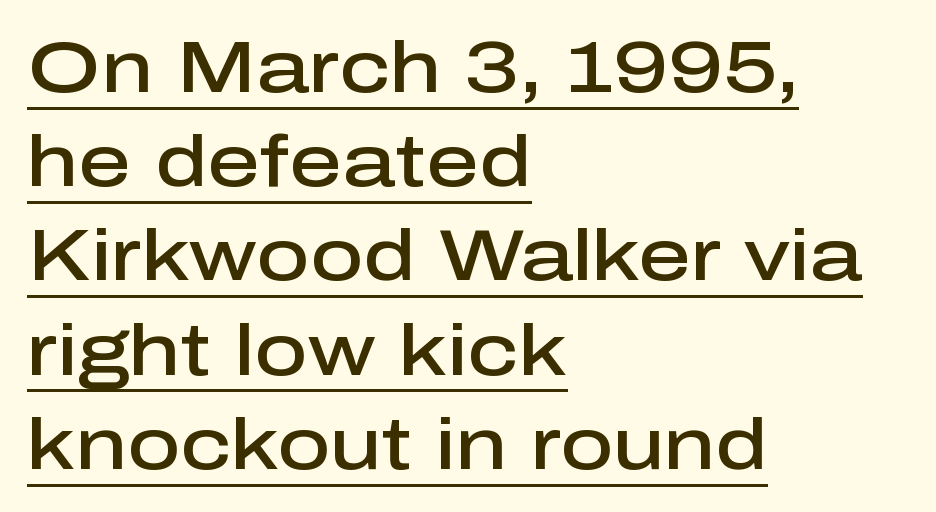
Letter spacing: default. Ordinary non-slanted type is in use. You can see a thin bar hugging the bottom of the glyphs. A typesetter would call this proportional, since set widths differ per character. What kind of face is this? One without serifs — a sans. If you drew a ruler down the left edge, every line would touch it.
